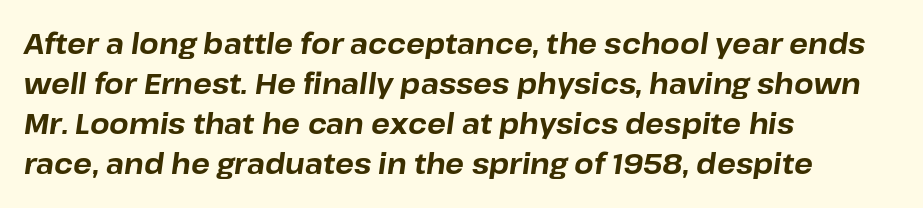
{"italic": "yes", "lean": "right", "slant_degrees": 8, "bold": "yes", "weight": "bold", "width": "normal", "stroke_contrast": "low", "x_height": "medium", "monospaced": "no", "underline": "no", "align": "left", "line_spacing": "normal", "line_spacing_ratio": 1.43, "letter_spacing": "normal", "letter_spacing_em": 0.0, "glyph_px": 28}
